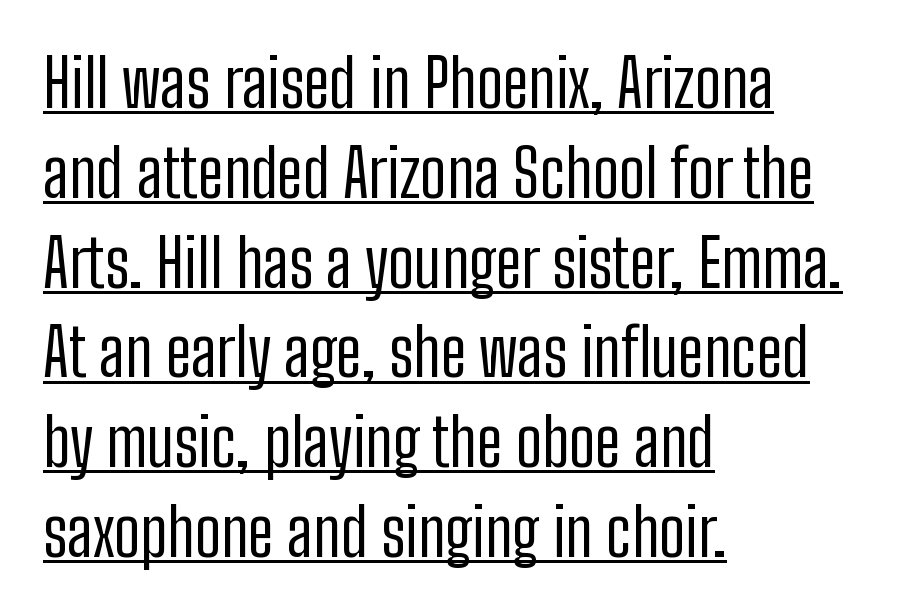
Q: Is the text bold? A: No.
Q: Is the text italic (slanted)? A: No, it is upright.
Q: Is the typeface a serif or a sans-serif typeface? A: Sans-serif.
Q: Is the text underlined? A: Yes.
Q: How is the paragraph aligned? A: Left-aligned.
Q: Is the spacing between letters normal or unusually wide? A: Normal.
Q: Is the spacing between lines tight, normal or loose? A: Normal.
Q: Width (condensed, normal, or wide)? A: Condensed.
Q: Stroke contrast? A: Low.
Q: x-height? A: Medium.
Q: Monospaced? A: No.
